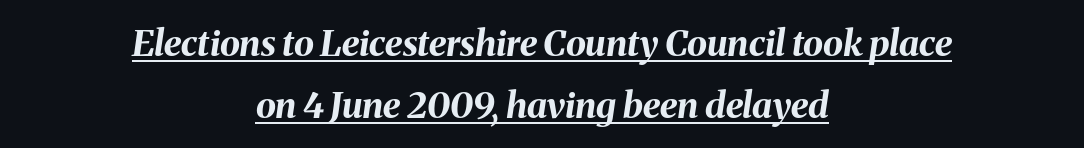
{"italic": "yes", "lean": "right", "slant_degrees": 8, "bold": "yes", "weight": "bold", "width": "normal", "stroke_contrast": "medium", "x_height": "medium", "monospaced": "no", "underline": "yes", "align": "center", "line_spacing_ratio": 1.71, "letter_spacing": "normal", "letter_spacing_em": 0.0, "glyph_px": 36}
